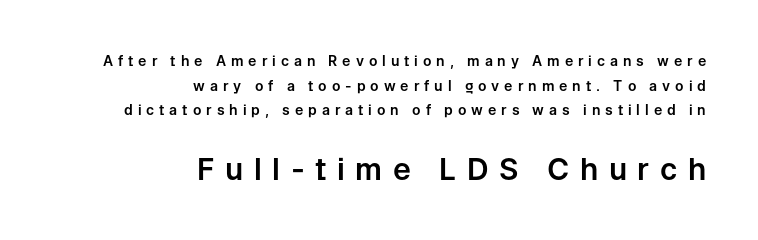
The image shows 30 px sans-serif type, upright; set right-aligned, line spacing 1.76x, unusually wide letter spacing (+0.35 em), not underlined; the second (bottom) block is 2.14x larger; low stroke contrast and a medium x-height.
